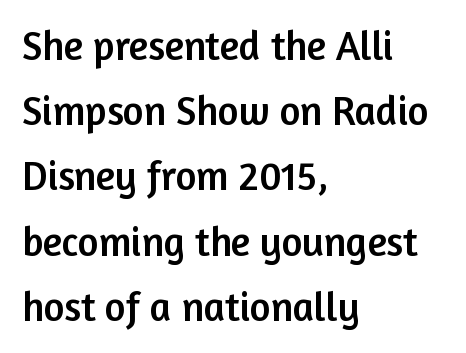
This sample keeps an unexceptional amount of space between lines. Only glyphs here, with clear space below each row. Stroke terminals: plain, sans-serif. A typesetter would call this proportional, since set widths differ per character. This sample uses plain, unmodified letter spacing.
